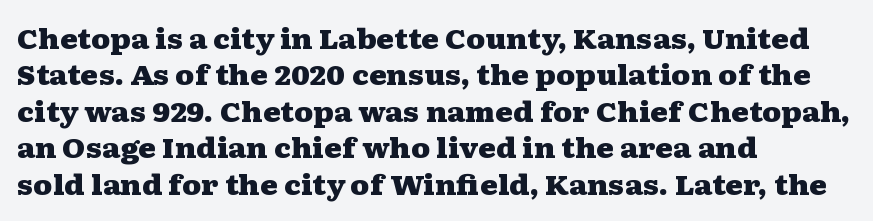
{"italic": "no", "bold": "yes", "underline": "no", "align": "left", "line_spacing": "normal", "line_spacing_ratio": 1.35, "letter_spacing": "normal", "letter_spacing_em": 0.0, "glyph_px": 27}
